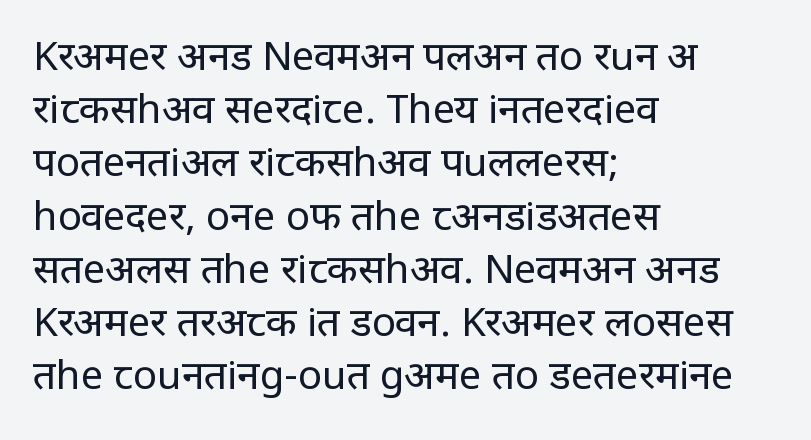
{"serif": "no", "italic": "no", "bold": "no", "weight": "regular", "width": "condensed", "stroke_contrast": "low", "x_height": "large", "monospaced": "no", "underline": "no", "align": "left", "line_spacing": "normal", "line_spacing_ratio": 1.33, "letter_spacing": "normal", "letter_spacing_em": 0.0, "glyph_px": 40}
